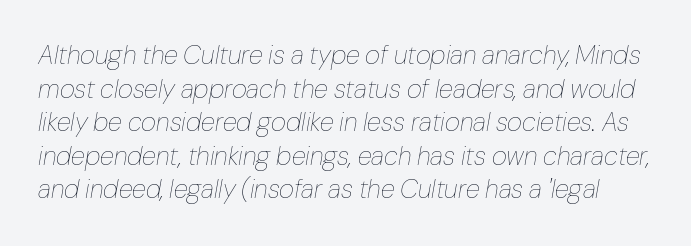
Q: Is the text bold? A: No.
Q: Is the text italic (slanted)? A: Yes, it leans right by about 10 degrees.
Q: Is the text underlined? A: No.
Q: Is the spacing between letters normal or unusually wide? A: Normal.
Q: Is the spacing between lines tight, normal or loose? A: Normal.
